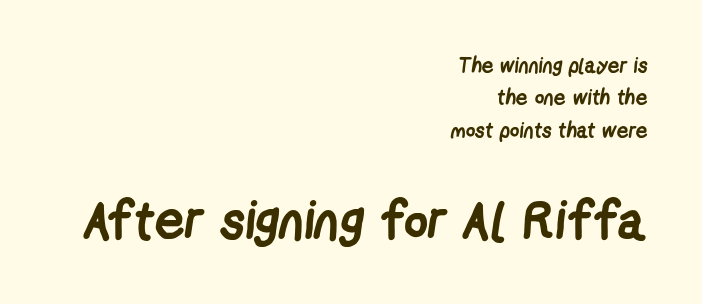
Typesetter's note: full bold, strokes at maximum text heaviness. Top chunk: small. Bottom chunk: large. The passage shown has conventional tracking throughout. Looks like regular typesetting: each glyph gets only the width it needs. Notice how the passage keeps a crisp vertical edge on the right only. The baseline area is clear.
